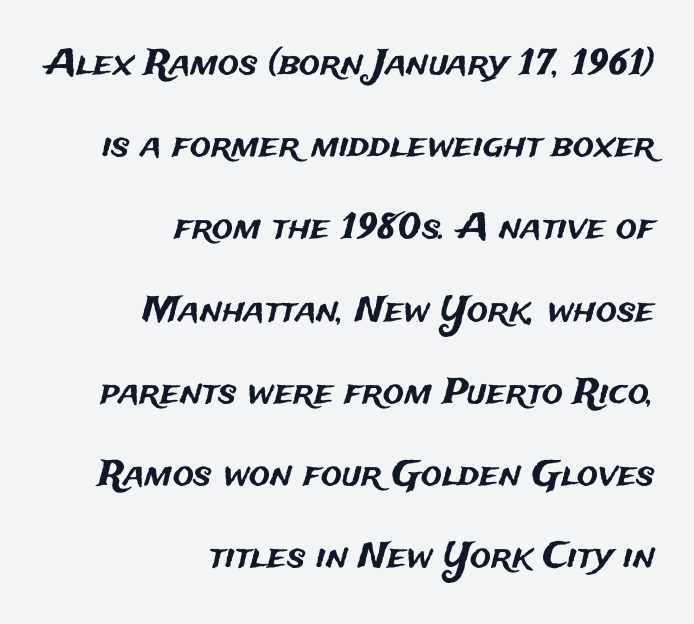
Between one letter and the next there's only the usual sliver of space. Nothing sits at the stroke ends, so this counts as sans-serif. The lines in this sample share a right terminus and differ only in where they begin. Airy leading.
